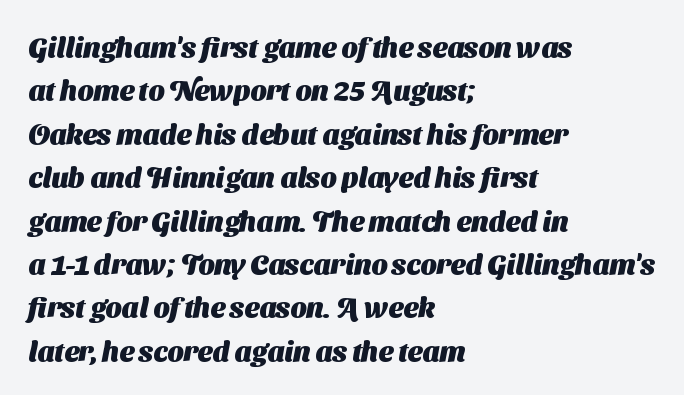
{"serif": "no", "bold": "yes", "weight": "heavy", "width": "normal", "stroke_contrast": "medium", "x_height": "medium", "monospaced": "no", "underline": "no", "align": "left", "line_spacing": "normal", "line_spacing_ratio": 1.55, "letter_spacing": "normal", "letter_spacing_em": 0.0, "glyph_px": 28}
